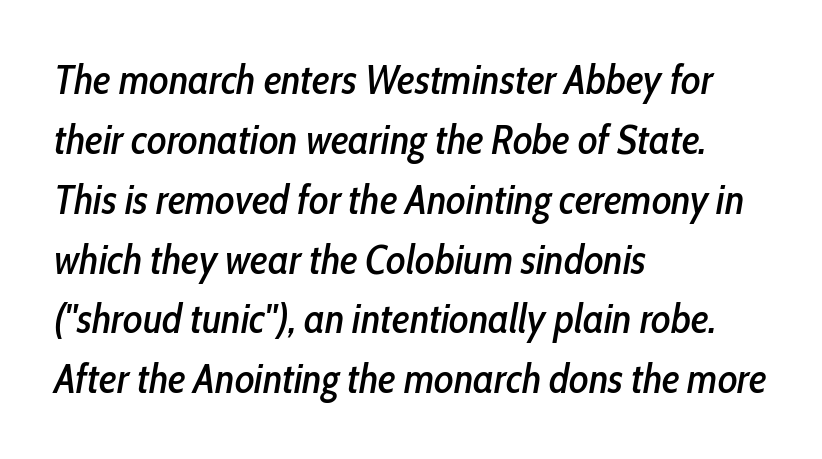
The letters sit at their default tracking, neither squeezed nor spread. A typesetter would mark this as italic. Just letters on the line, the space beneath them empty. The compositor pushed each line to the left boundary. Character widths vary here, with narrow letters taking less room than wide ones. Does the leading feel generous? No, just average.
